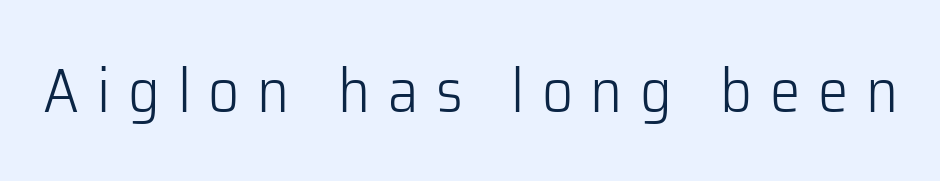
Spacing verdict: proportional, widths tailored to each character. The string is rendered with underlining switched off. Between one letter and the next there's a generous, obvious gap. Weight: regular or lighter. These lines are composed in type without serifs.
